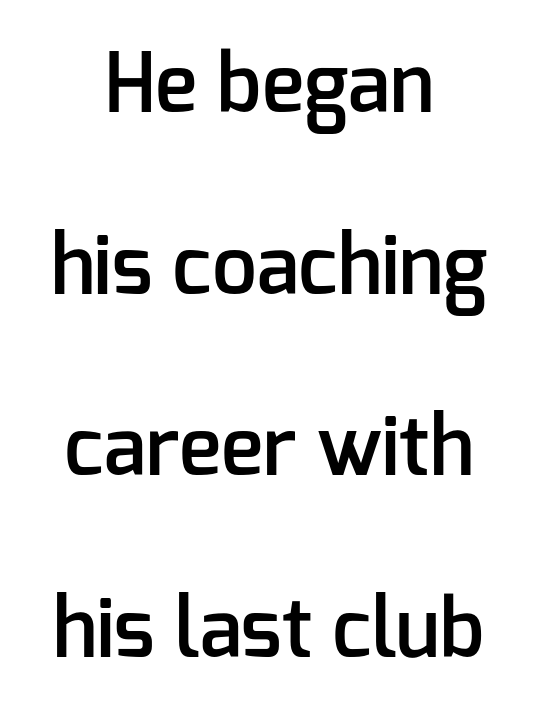
{"serif": "no", "italic": "no", "bold": "semi", "weight": "semibold", "width": "normal", "stroke_contrast": "low", "x_height": "medium", "monospaced": "no", "underline": "no", "align": "center", "line_spacing": "loose", "line_spacing_ratio": 2.27, "letter_spacing": "normal", "letter_spacing_em": 0.0, "glyph_px": 80}
